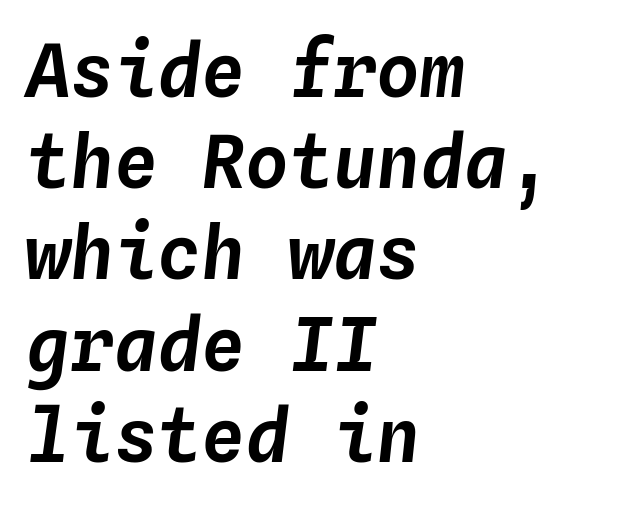
The image shows 73 px text type, italic (leaning right), monospaced; set left-aligned, normal line spacing (1.25x), normal letter spacing, not underlined; low stroke contrast and a medium x-height.
